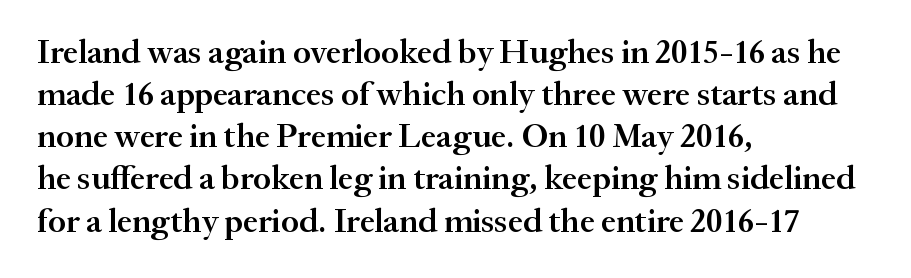
The passage shown is typed in a proportional face where columns would drift. Caption: multi-line text, flush left, ragged right. Posture: vertical. You can tell from the footed stems that serif type was used. Beneath every word, the page is bare. Semibold letterforms, between regular and bold.
